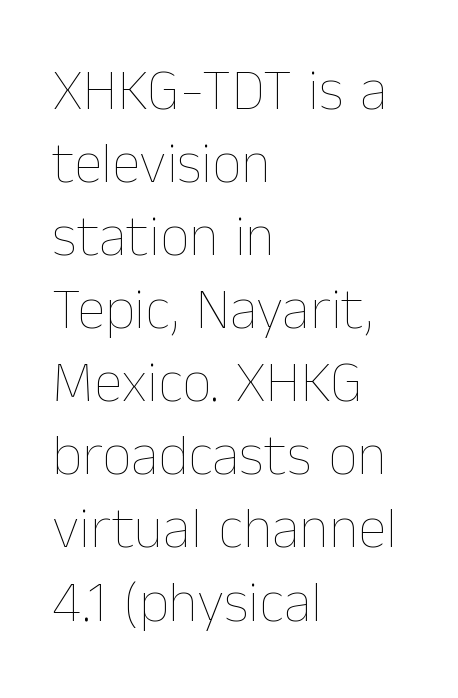
Q: Is the text bold? A: No.
Q: Is the text italic (slanted)? A: No, it is upright.
Q: Is the text underlined? A: No.
Q: How is the paragraph aligned? A: Left-aligned.
Q: Is the spacing between letters normal or unusually wide? A: Normal.
Q: Is the spacing between lines tight, normal or loose? A: Normal.
Q: Width (condensed, normal, or wide)? A: Normal.
Q: Stroke contrast? A: Low.
Q: x-height? A: Medium.
Q: Monospaced? A: No.
